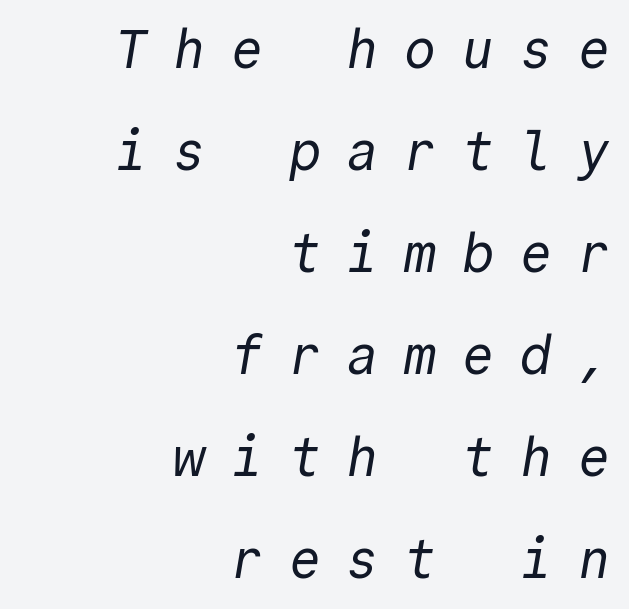
The text was rendered using a sans face with plain stroke endings. Spacing verdict: monospaced, one width for all characters. Bare-footed words on every line. On a weight scale, this lands at 450 or below. Visually the block forms a straight wall on the right and a jagged coastline on the left. These lines have a slow, spaced-out rhythm from letter to letter.
